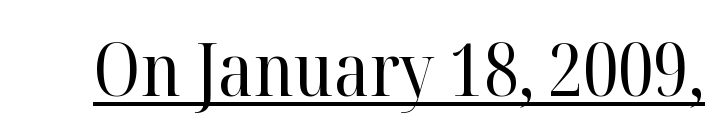
Q: Is the text bold? A: No.
Q: Is the text italic (slanted)? A: No, it is upright.
Q: Is the typeface a serif or a sans-serif typeface? A: Serif.
Q: Is the text underlined? A: Yes.
Q: Is the spacing between letters normal or unusually wide? A: Normal.
Q: Width (condensed, normal, or wide)? A: Normal.
Q: Stroke contrast? A: High.
Q: x-height? A: Medium.
Q: Monospaced? A: No.
